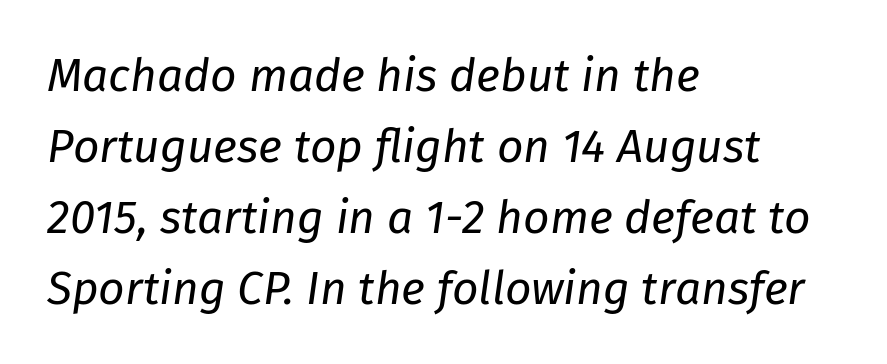
The image shows 46 px regular-weight type, italic (leaning right); set left-aligned, normal line spacing (1.54x), normal letter spacing, not underlined; low stroke contrast and a medium x-height.
